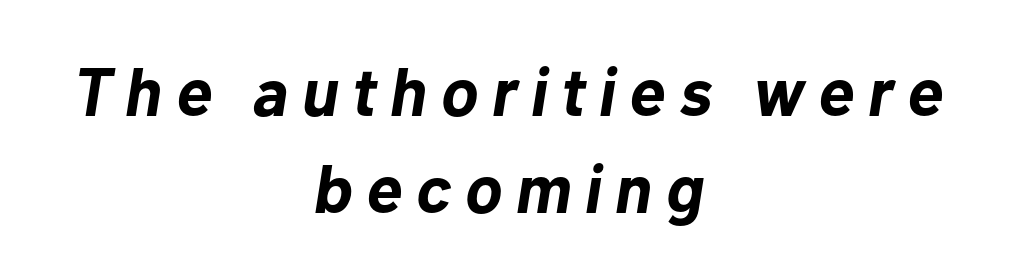
The image shows 68 px bold type, italic (leaning right); set centered, normal line spacing (1.42x), unusually wide letter spacing (+0.2 em), not underlined; low stroke contrast and a medium x-height.
